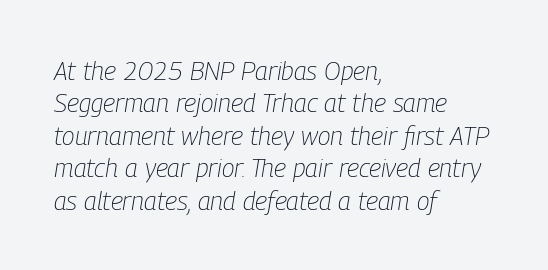
The image shows 26 px text type, italic (leaning right); set left-aligned, normal line spacing (1.25x), normal letter spacing, not underlined.
